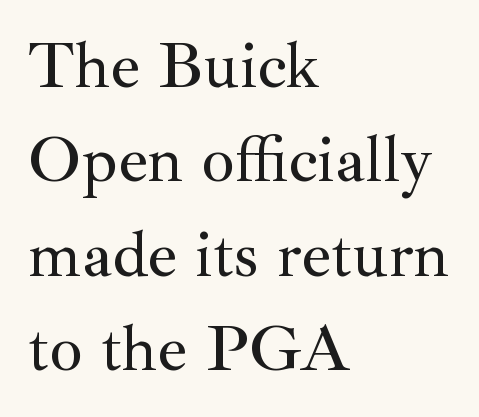
{"serif": "yes", "italic": "no", "width": "normal", "stroke_contrast": "medium", "x_height": "small", "monospaced": "no", "underline": "no", "align": "left", "line_spacing": "normal", "line_spacing_ratio": 1.43, "letter_spacing": "normal", "letter_spacing_em": 0.0, "glyph_px": 66}
